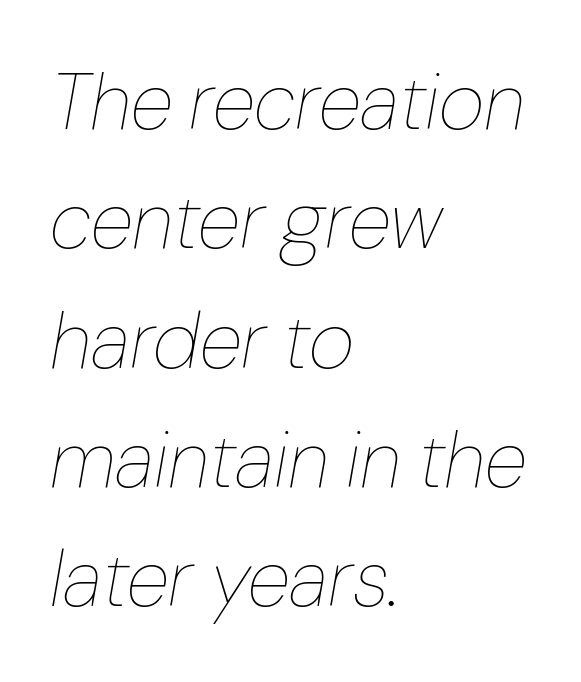
Q: Is the text bold? A: No.
Q: Is the text italic (slanted)? A: Yes, it leans right by about 10 degrees.
Q: Is the text underlined? A: No.
Q: How is the paragraph aligned? A: Left-aligned.
Q: Is the spacing between letters normal or unusually wide? A: Normal.
Q: Is the spacing between lines tight, normal or loose? A: Normal.
Q: Width (condensed, normal, or wide)? A: Normal.
Q: Stroke contrast? A: Low.
Q: x-height? A: Medium.
Q: Monospaced? A: No.
